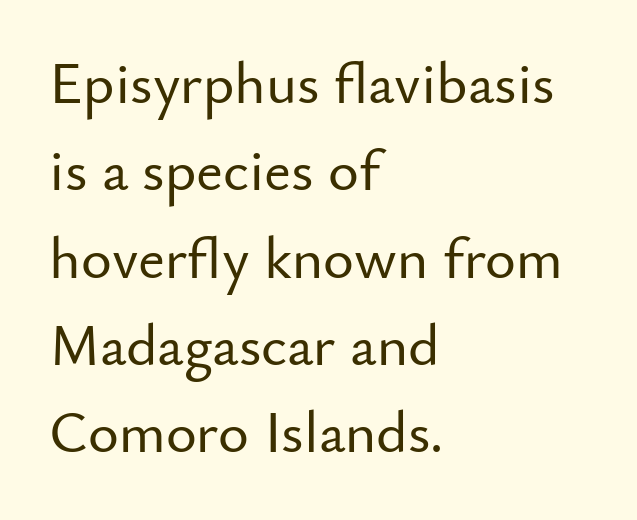
{"serif": "no", "italic": "no", "width": "normal", "stroke_contrast": "low", "x_height": "small", "monospaced": "no", "underline": "no", "align": "left", "line_spacing": "normal", "line_spacing_ratio": 1.48, "letter_spacing": "normal", "letter_spacing_em": 0.0, "glyph_px": 59}
